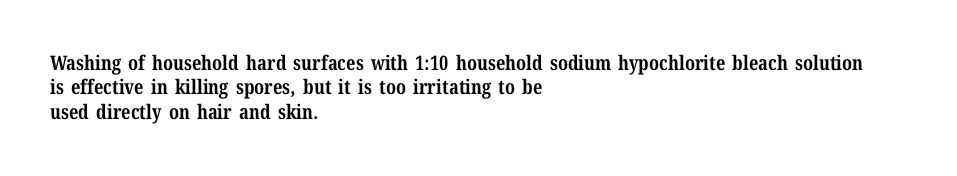
Q: Is the text bold? A: Yes.
Q: Is the text italic (slanted)? A: No, it is upright.
Q: Is the text underlined? A: No.
Q: How is the paragraph aligned? A: Left-aligned.
Q: Is the spacing between letters normal or unusually wide? A: Normal.
